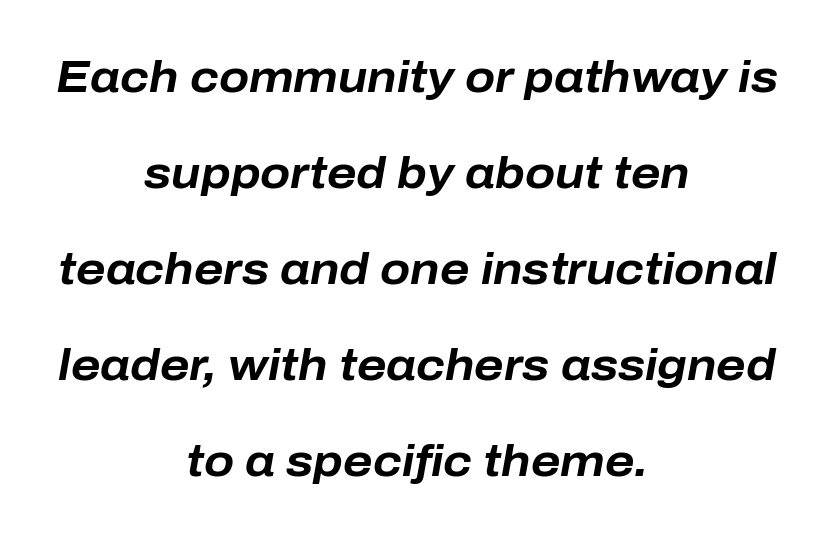
The image shows 44 px bold type, italic (leaning right); set centered, loose line spacing (2.18x), normal letter spacing, not underlined; low stroke contrast and a medium x-height.
